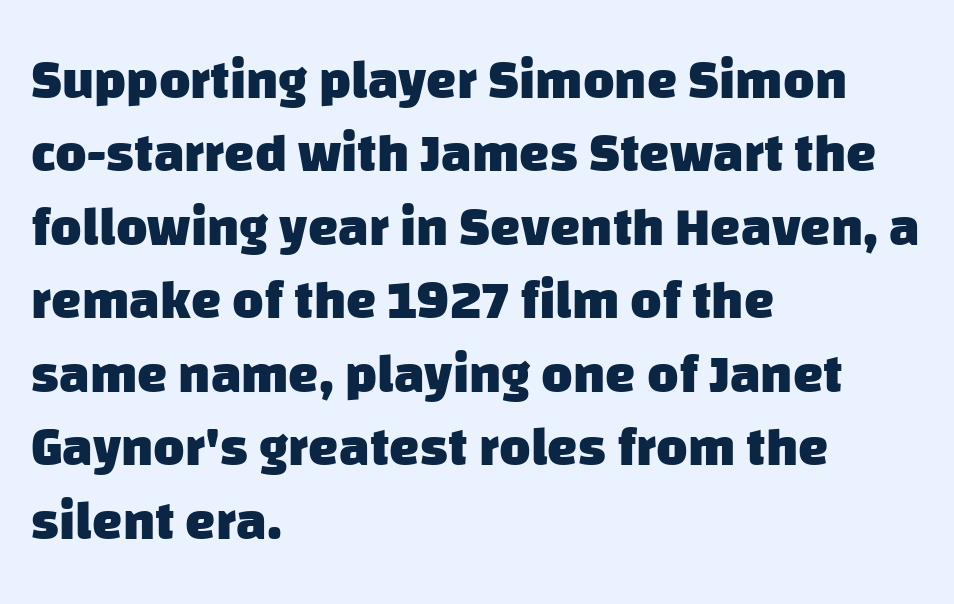
{"serif": "no", "bold": "yes", "weight": "heavy", "width": "normal", "stroke_contrast": "low", "x_height": "large", "monospaced": "no", "underline": "no", "align": "left", "line_spacing": "normal", "line_spacing_ratio": 1.36, "letter_spacing": "normal", "letter_spacing_em": 0.0, "glyph_px": 54}
